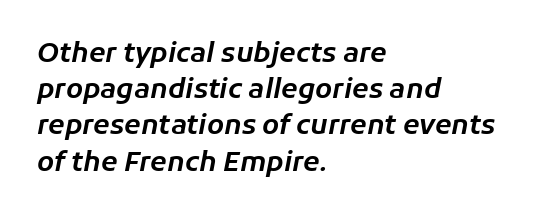
{"italic": "yes", "lean": "right", "slant_degrees": 11, "underline": "no", "align": "left", "line_spacing": "normal", "line_spacing_ratio": 1.34, "letter_spacing": "normal", "letter_spacing_em": 0.0, "glyph_px": 27}
